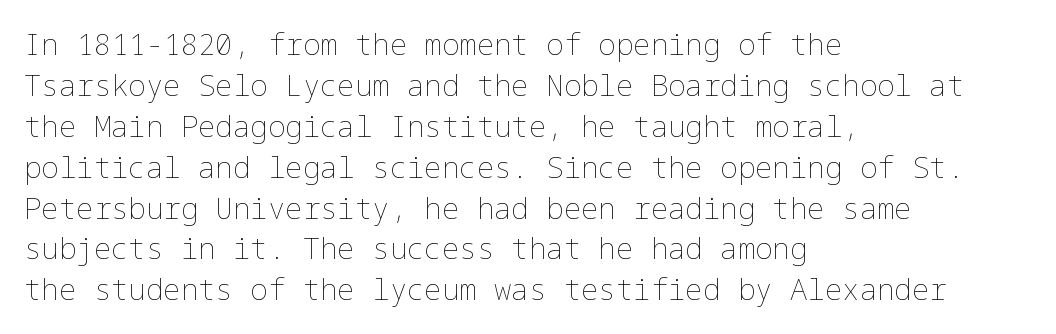
{"italic": "no", "bold": "no", "weight": "thin", "width": "normal", "stroke_contrast": "low", "x_height": "medium", "underline": "no", "align": "left", "line_spacing": "normal", "line_spacing_ratio": 1.41, "letter_spacing": "normal", "letter_spacing_em": 0.0, "glyph_px": 29}
